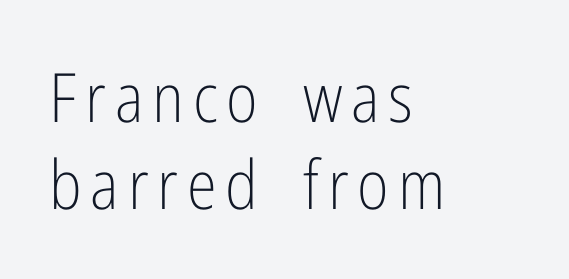
{"serif": "no", "italic": "no", "bold": "no", "weight": "light", "width": "condensed", "stroke_contrast": "low", "x_height": "medium", "monospaced": "no", "underline": "no", "align": "left", "line_spacing": "normal", "line_spacing_ratio": 1.28, "glyph_px": 68}
